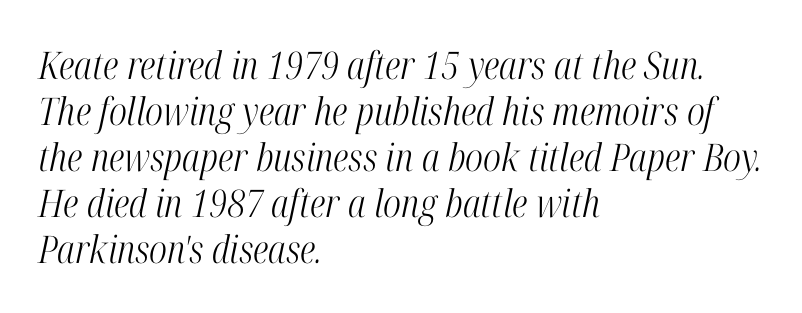
{"serif": "yes", "italic": "yes", "lean": "right", "slant_degrees": 12, "bold": "no", "weight": "light", "width": "condensed", "stroke_contrast": "high", "x_height": "medium", "monospaced": "no", "underline": "no", "align": "left", "line_spacing_ratio": 1.21, "letter_spacing": "normal", "letter_spacing_em": 0.0, "glyph_px": 38}
